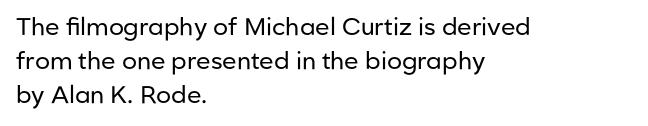
Just letters on the line, the space beneath them empty. The lines sit at an ordinary, default distance from one another. Reading down the block, your eye returns to a fixed left position each line. Think standard paragraph weight, or any step lighter than that.
